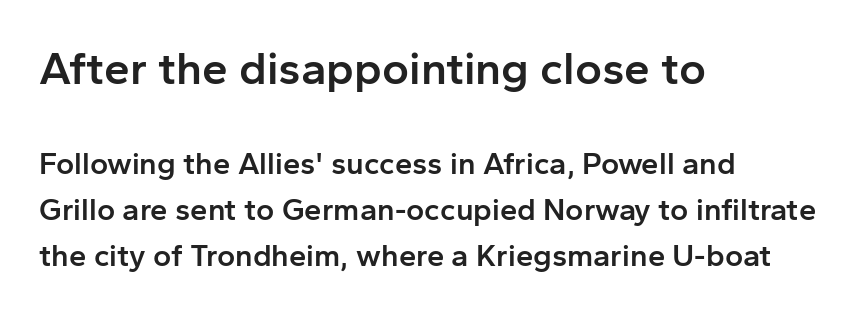
The image shows 46 px semibold sans-serif type, upright; set left-aligned, normal line spacing (1.47x), normal letter spacing, not underlined; the first (top) block is 1.48x larger; low stroke contrast and a medium x-height.
